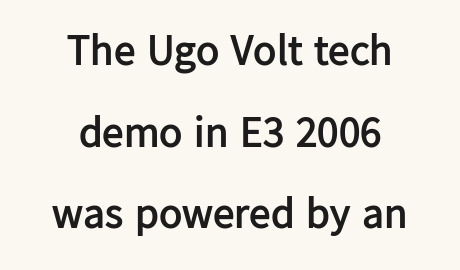
Q: Is the text bold? A: Yes.
Q: Is the text italic (slanted)? A: No, it is upright.
Q: Is the typeface a serif or a sans-serif typeface? A: Sans-serif.
Q: Is the text underlined? A: No.
Q: How is the paragraph aligned? A: Centered.
Q: Is the spacing between letters normal or unusually wide? A: Normal.
Q: Is the spacing between lines tight, normal or loose? A: Loose.
Q: Width (condensed, normal, or wide)? A: Normal.
Q: Stroke contrast? A: Low.
Q: x-height? A: Medium.
Q: Monospaced? A: No.
